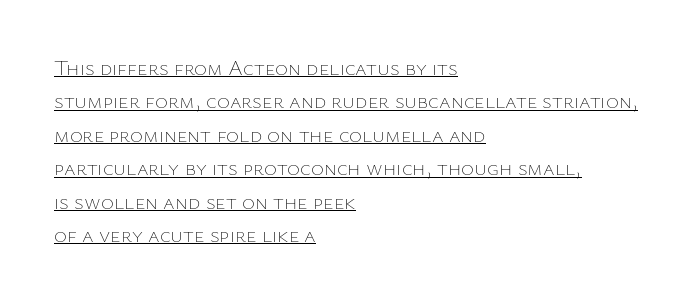
{"italic": "no", "bold": "no", "underline": "yes", "align": "left", "line_spacing": "normal", "line_spacing_ratio": 1.52, "letter_spacing": "normal", "letter_spacing_em": 0.0, "glyph_px": 22}
